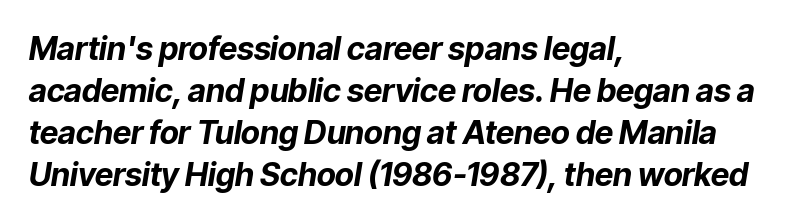
Q: Is the text bold? A: Yes.
Q: Is the text italic (slanted)? A: Yes, it leans right by about 9 degrees.
Q: Is the text underlined? A: No.
Q: How is the paragraph aligned? A: Left-aligned.
Q: Is the spacing between letters normal or unusually wide? A: Normal.
Q: Is the spacing between lines tight, normal or loose? A: Normal.
Q: Width (condensed, normal, or wide)? A: Normal.
Q: Stroke contrast? A: Low.
Q: x-height? A: Medium.
Q: Monospaced? A: No.
